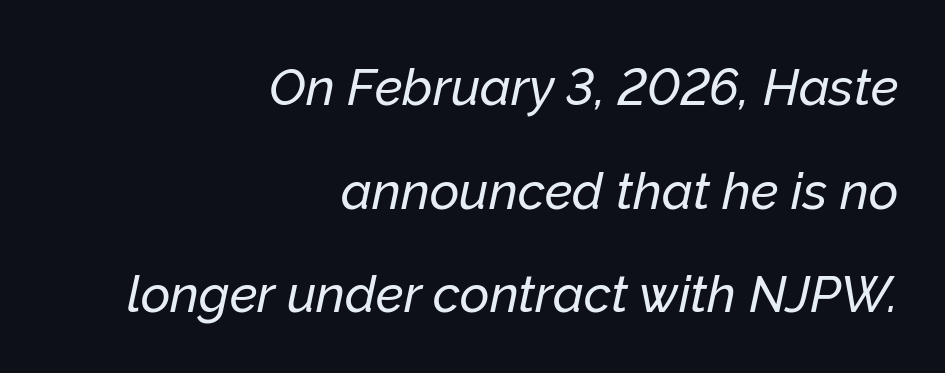
The image shows 51 px text type, italic (leaning right); set right-aligned, loose line spacing (2.03x), normal letter spacing, not underlined; low stroke contrast and a medium x-height.
